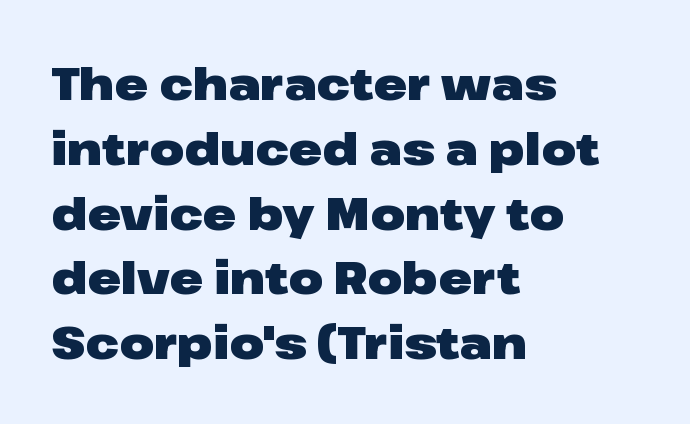
{"serif": "no", "italic": "no", "bold": "yes", "weight": "heavy", "width": "wide", "stroke_contrast": "low", "x_height": "medium", "monospaced": "no", "underline": "no", "align": "left", "line_spacing": "normal", "line_spacing_ratio": 1.44, "letter_spacing": "normal", "letter_spacing_em": 0.0, "glyph_px": 45}
